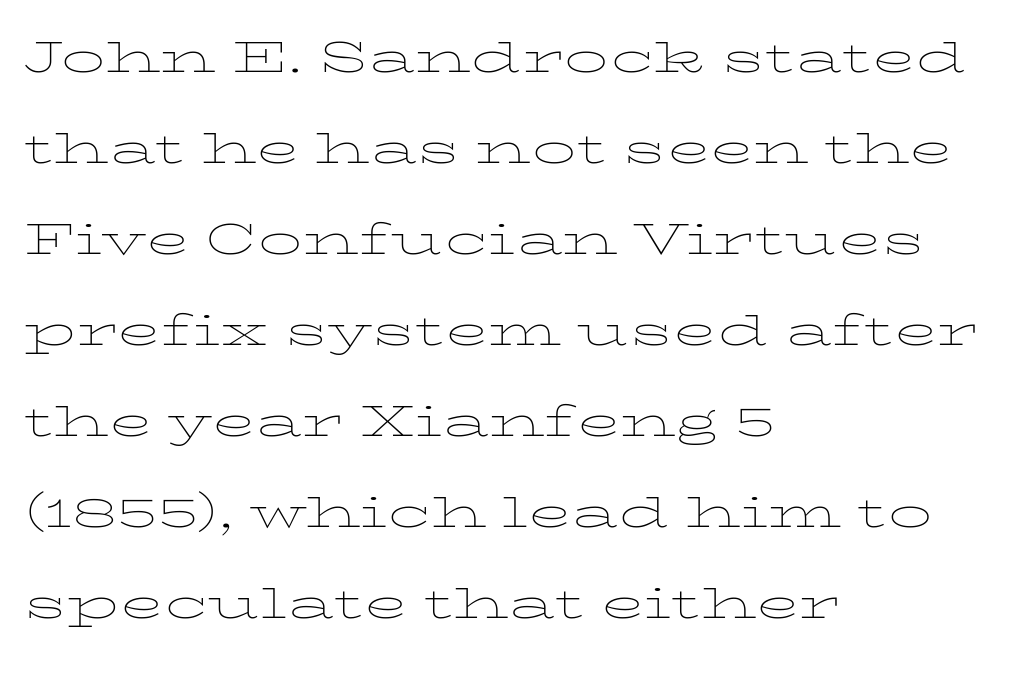
Q: Is the text bold? A: No.
Q: Is the text italic (slanted)? A: No, it is upright.
Q: Is the text underlined? A: No.
Q: How is the paragraph aligned? A: Left-aligned.
Q: Is the spacing between letters normal or unusually wide? A: Normal.
Q: Is the spacing between lines tight, normal or loose? A: Normal.
Q: Width (condensed, normal, or wide)? A: Wide.
Q: Stroke contrast? A: Low.
Q: x-height? A: Medium.
Q: Monospaced? A: No.
